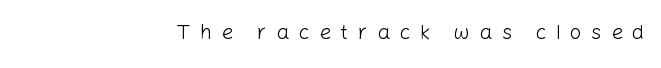
The font is comparable to plain body text, perhaps lighter. When letters stand straight like this, we call the style roman or upright. What stands out about the letter spacing? Its width — letters are far apart. Notice how the passage keeps a crisp vertical edge on the right only. Nobody drew a line under any word here.
